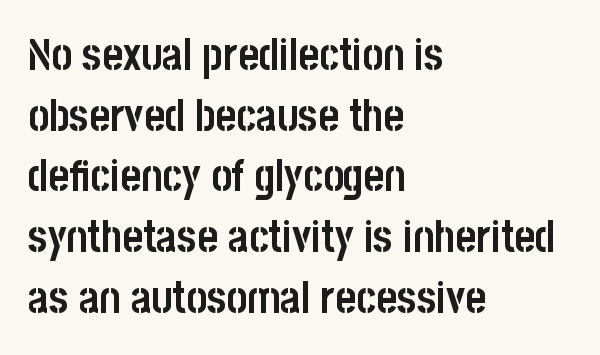
Glance below the letters and you will spot only blank space. Line starts are locked; line ends wander. This sample uses plain, unmodified letter spacing. The lettering holds an erect, upright posture throughout.
